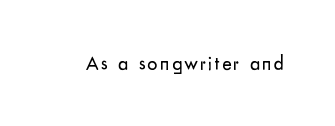
{"italic": "no", "bold": "no", "underline": "no", "glyph_px": 20}
